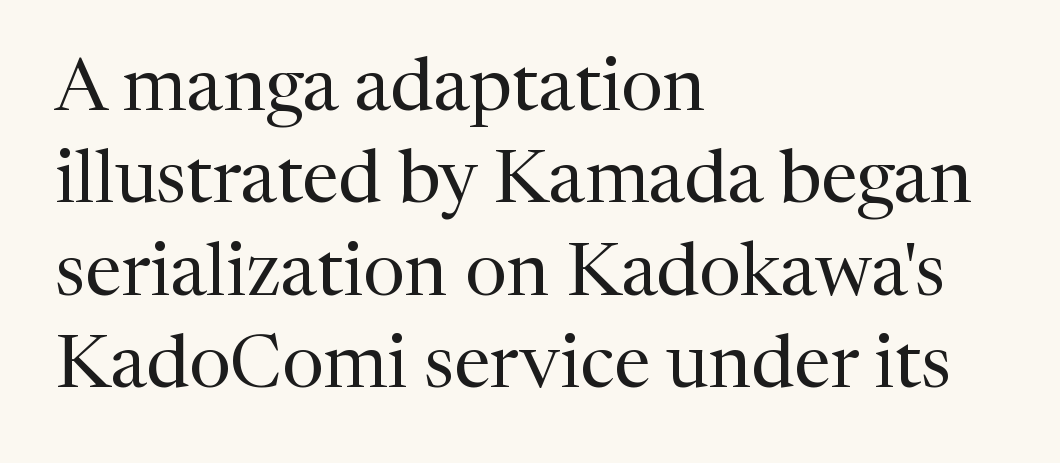
Is the stroke heavy? The answer is a plain regular-or-lighter. The letters sit at their default tracking, neither squeezed nor spread. Teacher's note: observe the even left margin — that is flush-left alignment. The letters stand upright; this is a roman face. Honestly, there is no underline to notice here at all.
